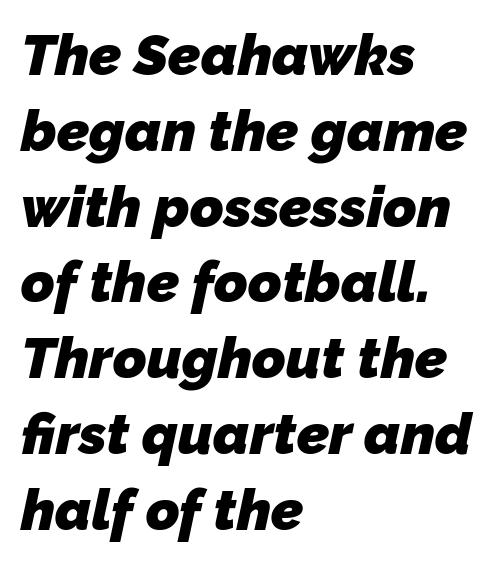
{"serif": "no", "bold": "yes", "weight": "heavy", "width": "normal", "stroke_contrast": "low", "x_height": "medium", "monospaced": "no", "underline": "no", "align": "left", "line_spacing": "normal", "line_spacing_ratio": 1.33, "letter_spacing": "normal", "letter_spacing_em": 0.0, "glyph_px": 57}
